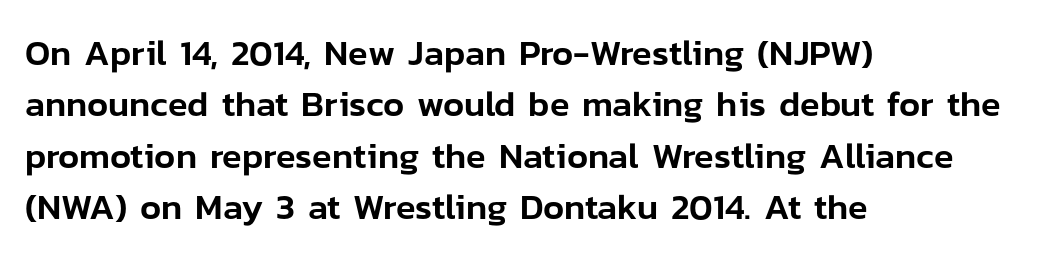
The rag falls on the right side of this text block. Posture: vertical. Beneath every word, the page is bare. You could not count columns in this text — the font is proportionally spaced. Honestly, the letter spacing is just normal — you wouldn't notice it. Type style note: lacks serifs.
